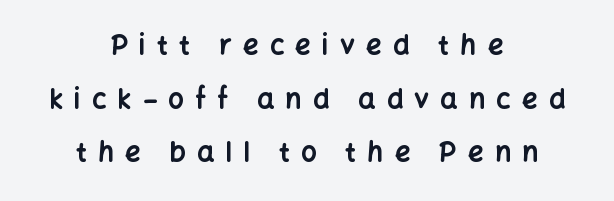
Q: Is the text bold? A: Yes.
Q: Is the text italic (slanted)? A: No, it is upright.
Q: Is the text underlined? A: No.
Q: How is the paragraph aligned? A: Centered.
Q: Is the spacing between letters normal or unusually wide? A: Unusually wide.
Q: Is the spacing between lines tight, normal or loose? A: Loose.
